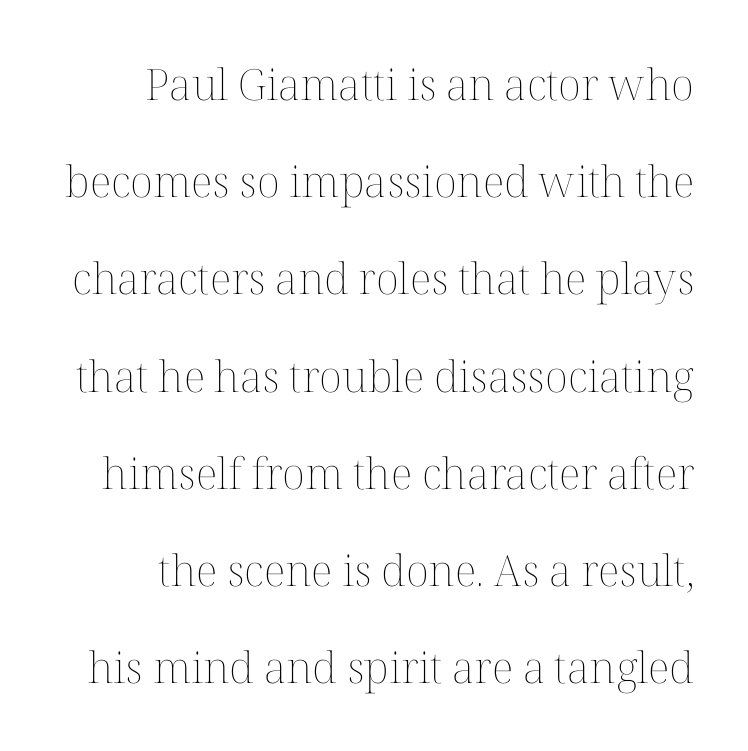
Q: Is the text bold? A: No.
Q: Is the text italic (slanted)? A: No, it is upright.
Q: Is the text underlined? A: No.
Q: Is the spacing between letters normal or unusually wide? A: Normal.
Q: Is the spacing between lines tight, normal or loose? A: Loose.
Q: Width (condensed, normal, or wide)? A: Normal.
Q: Stroke contrast? A: Medium.
Q: x-height? A: Medium.
Q: Monospaced? A: No.
